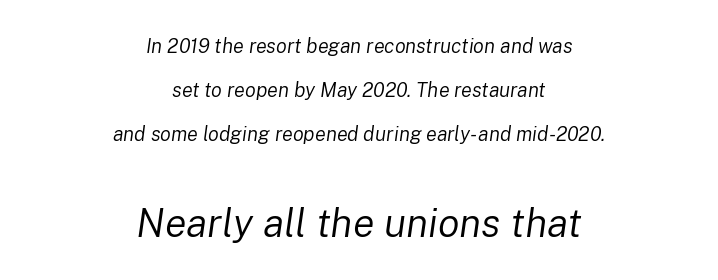
The image shows 40 px regular-weight type, italic (leaning right); set centered, loose line spacing (2.21x), normal letter spacing, not underlined; the second (bottom) block is 2.0x larger; low stroke contrast and a medium x-height.
